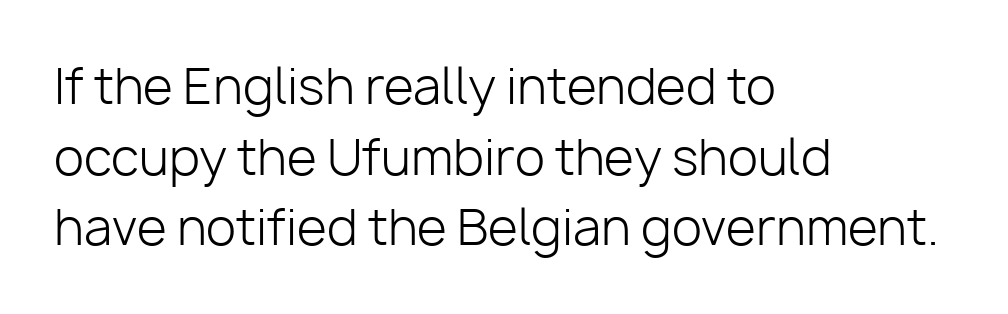
The image shows 49 px light sans-serif type, upright; set left-aligned, normal line spacing (1.44x), normal letter spacing, not underlined; low stroke contrast and a medium x-height.
